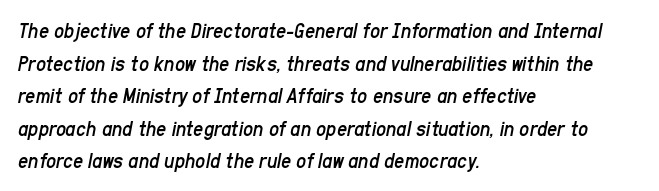
Q: Is the text bold? A: No.
Q: Is the text italic (slanted)? A: Yes, it leans right by about 11 degrees.
Q: Is the text underlined? A: No.
Q: How is the paragraph aligned? A: Left-aligned.
Q: Is the spacing between letters normal or unusually wide? A: Normal.
Q: Is the spacing between lines tight, normal or loose? A: Normal.
